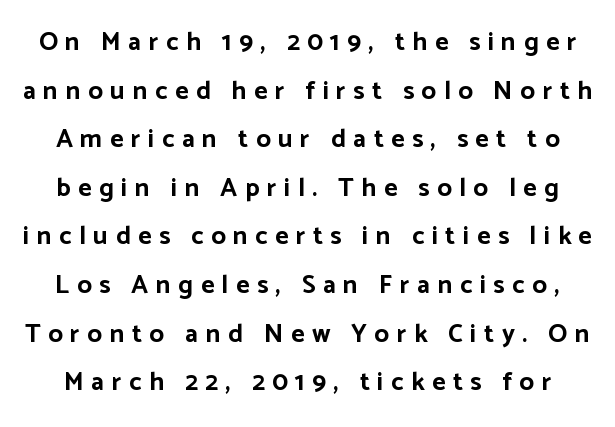
{"italic": "no", "bold": "yes", "underline": "no", "line_spacing_ratio": 1.87, "letter_spacing": "wide", "letter_spacing_em": 0.29, "glyph_px": 26}
